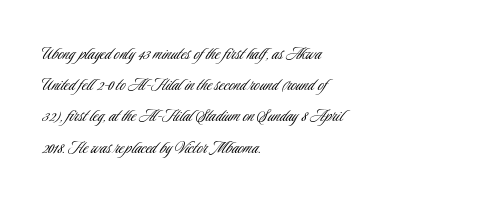
Q: Is the text bold? A: No.
Q: Is the text italic (slanted)? A: Yes.
Q: Is the text underlined? A: No.
Q: How is the paragraph aligned? A: Left-aligned.
Q: Is the spacing between letters normal or unusually wide? A: Normal.
Q: Is the spacing between lines tight, normal or loose? A: Normal.
